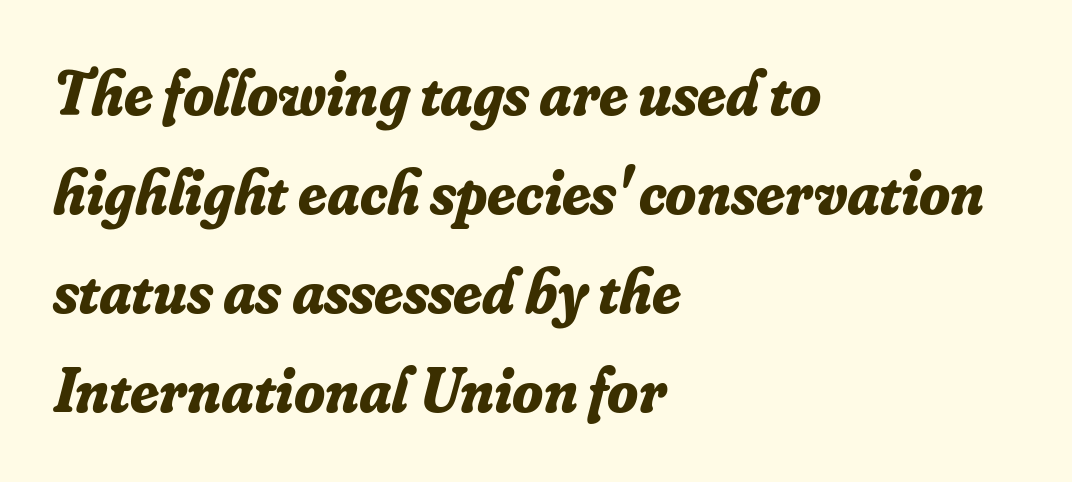
{"serif": "yes", "italic": "yes", "lean": "right", "slant_degrees": 16, "bold": "yes", "weight": "bold", "width": "normal", "stroke_contrast": "low", "x_height": "small", "monospaced": "no", "underline": "no", "align": "left", "line_spacing": "normal", "line_spacing_ratio": 1.57, "letter_spacing": "normal", "letter_spacing_em": 0.0, "glyph_px": 63}
